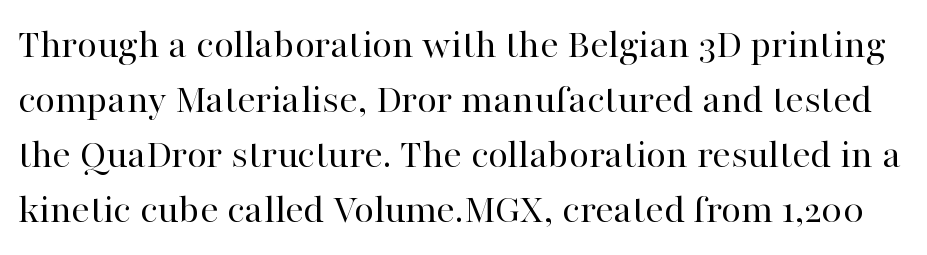
The image shows 43 px regular-weight serif type, upright; set normal line spacing (1.28x), normal letter spacing, not underlined; high stroke contrast and a medium x-height.
